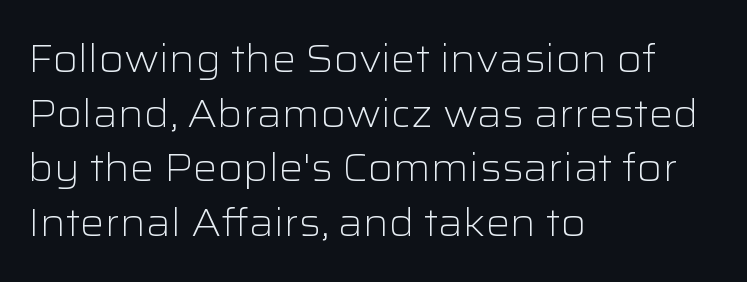
The image shows 38 px light, wide sans-serif type, upright; set left-aligned, normal line spacing (1.44x), normal letter spacing, not underlined; low stroke contrast and a medium x-height.
